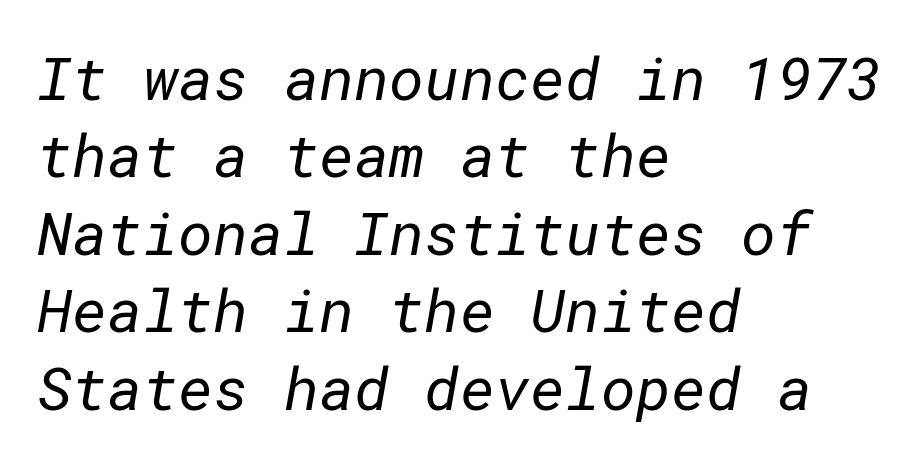
A typesetter would call this zero additional tracking. The typeface chosen for these lines omits serifs. If you drew a ruler down the left edge, every line would touch it. The leading is moderate, giving the passage an even texture. The space beneath each line is pristine and unruled. Each stroke keeps to a modest, everyday thickness or less.
